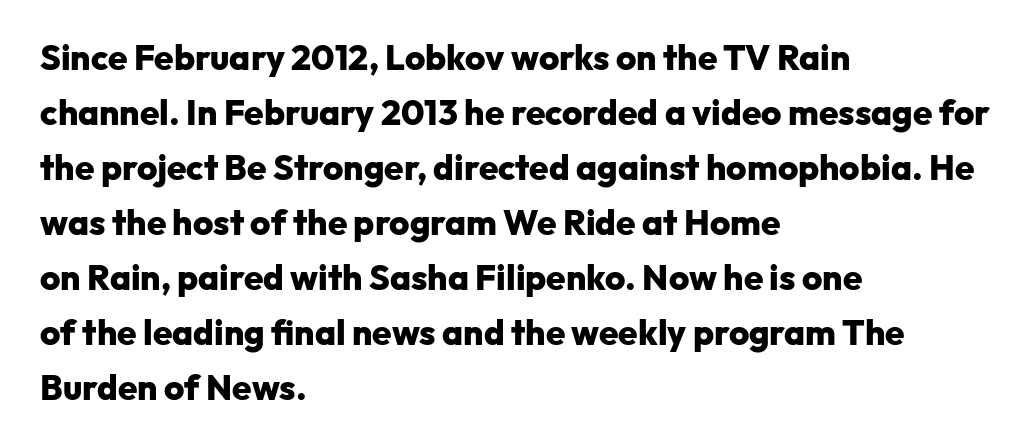
The image shows 35 px heavy sans-serif type, upright; set left-aligned, normal line spacing (1.57x), normal letter spacing, not underlined; low stroke contrast and a medium x-height.
